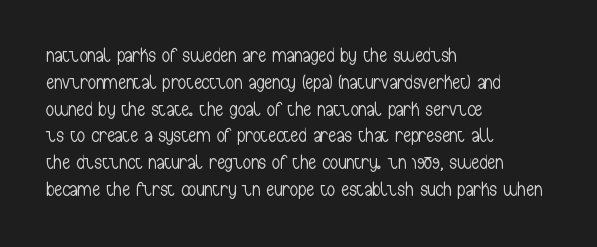
{"italic": "no", "bold": "no", "underline": "no", "align": "left", "line_spacing": "normal", "line_spacing_ratio": 1.34, "letter_spacing": "normal", "letter_spacing_em": 0.0, "glyph_px": 20}
